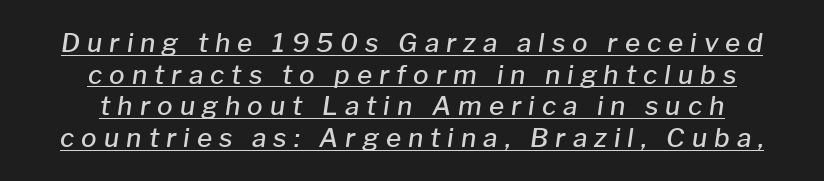
{"italic": "yes", "lean": "right", "slant_degrees": 8, "bold": "semi", "underline": "yes", "align": "center", "line_spacing_ratio": 1.22, "letter_spacing": "wide", "letter_spacing_em": 0.27, "glyph_px": 26}
